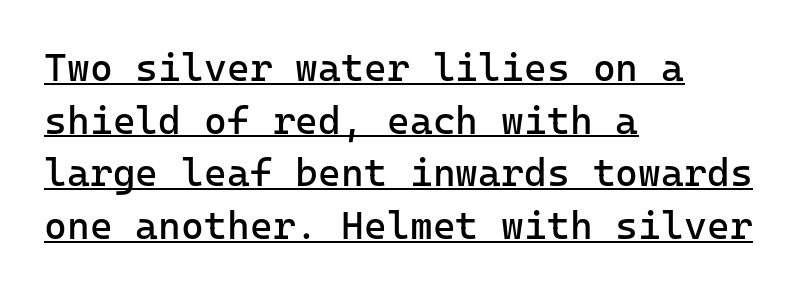
Q: Is the text bold? A: No.
Q: Is the text italic (slanted)? A: No, it is upright.
Q: Is the typeface a serif or a sans-serif typeface? A: Sans-serif.
Q: Is the text underlined? A: Yes.
Q: How is the paragraph aligned? A: Left-aligned.
Q: Is the spacing between letters normal or unusually wide? A: Normal.
Q: Is the spacing between lines tight, normal or loose? A: Normal.
Q: Width (condensed, normal, or wide)? A: Normal.
Q: Stroke contrast? A: Low.
Q: x-height? A: Medium.
Q: Monospaced? A: Yes.
